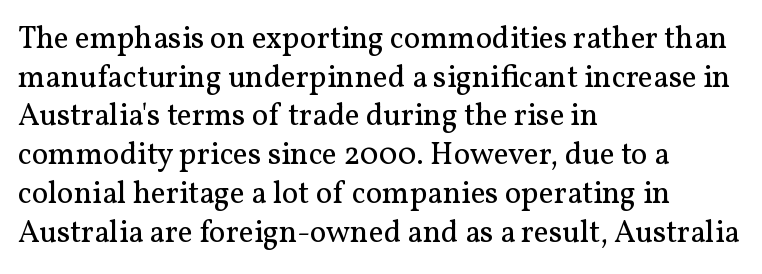
Q: Is the text bold? A: No.
Q: Is the text italic (slanted)? A: No, it is upright.
Q: Is the typeface a serif or a sans-serif typeface? A: Serif.
Q: Is the text underlined? A: No.
Q: How is the paragraph aligned? A: Left-aligned.
Q: Is the spacing between letters normal or unusually wide? A: Normal.
Q: Is the spacing between lines tight, normal or loose? A: Normal.
Q: Width (condensed, normal, or wide)? A: Normal.
Q: Stroke contrast? A: Medium.
Q: x-height? A: Medium.
Q: Monospaced? A: No.
